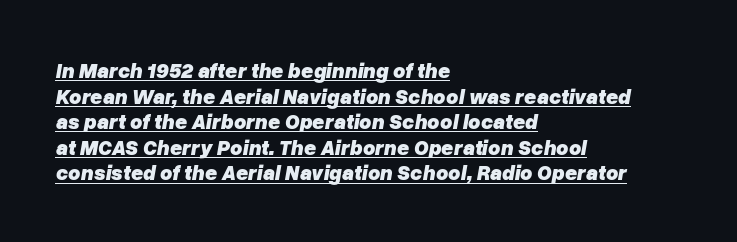
{"italic": "yes", "lean": "right", "slant_degrees": 10, "bold": "yes", "underline": "yes", "align": "left", "line_spacing_ratio": 1.22, "letter_spacing": "normal", "letter_spacing_em": 0.0, "glyph_px": 21}
